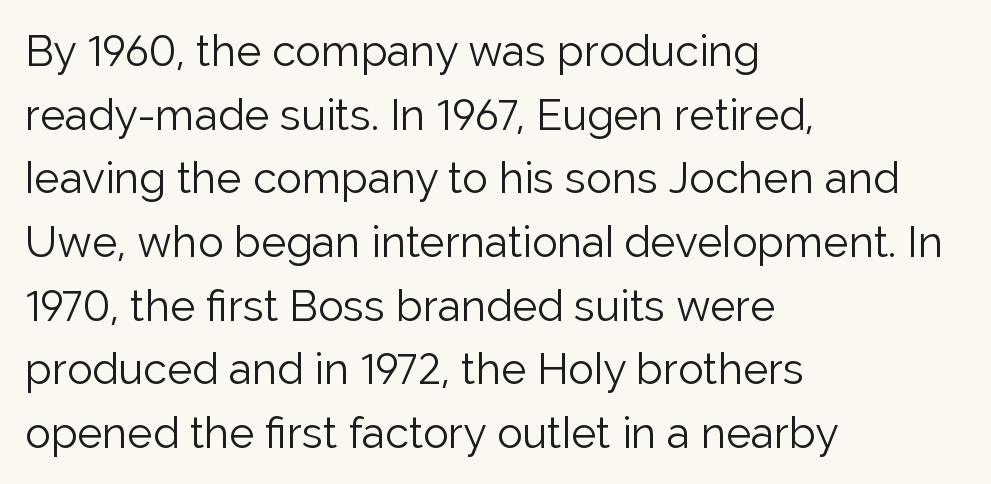
The image shows 43 px light sans-serif type, upright; set left-aligned, normal line spacing (1.48x), normal letter spacing, not underlined; low stroke contrast and a medium x-height.
